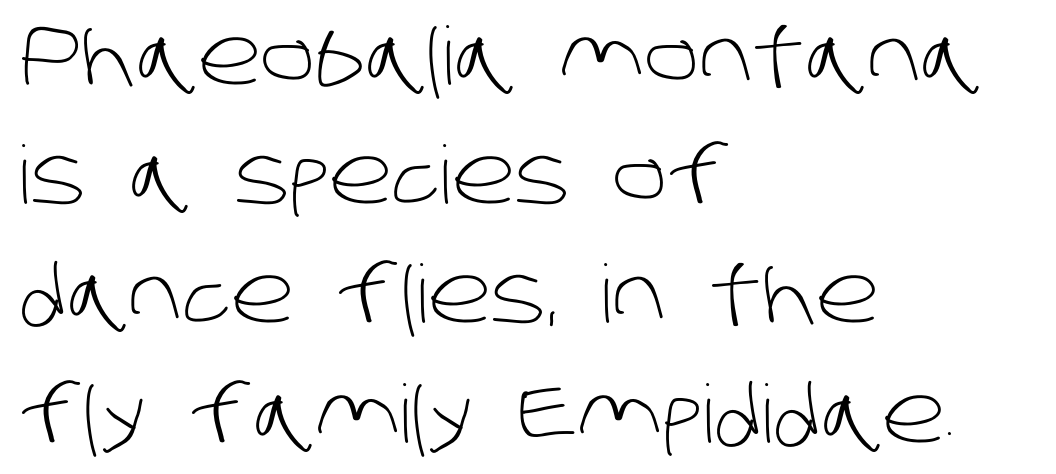
{"serif": "no", "bold": "no", "weight": "light", "width": "normal", "stroke_contrast": "low", "x_height": "large", "monospaced": "no", "underline": "no", "align": "left", "line_spacing": "normal", "line_spacing_ratio": 1.49, "letter_spacing": "normal", "letter_spacing_em": 0.0, "glyph_px": 80}
